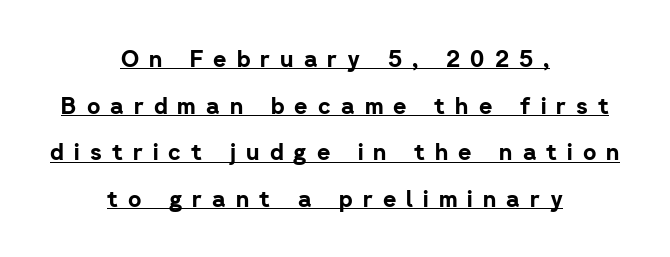
{"italic": "no", "bold": "yes", "underline": "yes", "align": "center", "line_spacing": "loose", "line_spacing_ratio": 2.03, "letter_spacing": "wide", "letter_spacing_em": 0.44, "glyph_px": 23}
